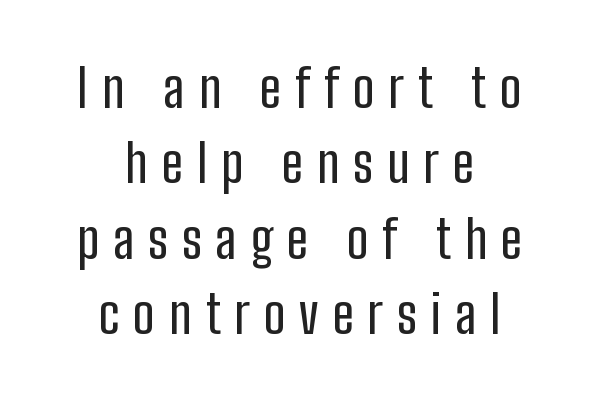
{"serif": "no", "italic": "no", "width": "condensed", "stroke_contrast": "low", "x_height": "medium", "monospaced": "no", "underline": "no", "align": "center", "line_spacing": "normal", "line_spacing_ratio": 1.42, "letter_spacing": "wide", "letter_spacing_em": 0.26, "glyph_px": 53}
